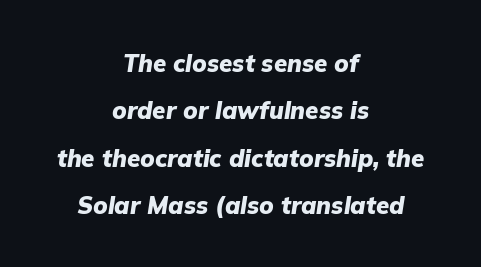
The image shows 24 px bold type, italic (leaning right); set centered, loose line spacing (1.97x), normal letter spacing, not underlined.
